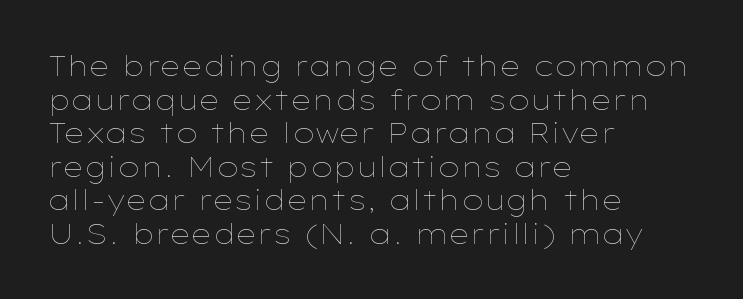
Q: Is the text bold? A: No.
Q: Is the text italic (slanted)? A: No, it is upright.
Q: Is the text underlined? A: No.
Q: How is the paragraph aligned? A: Left-aligned.
Q: Is the spacing between letters normal or unusually wide? A: Normal.
Q: Width (condensed, normal, or wide)? A: Wide.
Q: Stroke contrast? A: Low.
Q: x-height? A: Medium.
Q: Monospaced? A: No.
